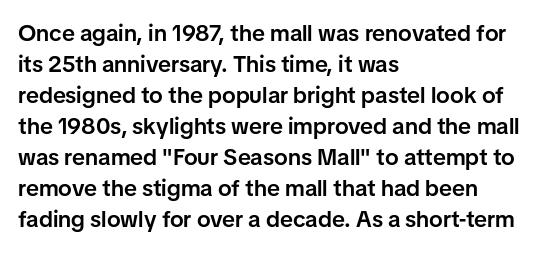
{"italic": "no", "bold": "semi", "underline": "no", "align": "left", "line_spacing": "normal", "line_spacing_ratio": 1.35, "letter_spacing": "normal", "letter_spacing_em": 0.0, "glyph_px": 23}
